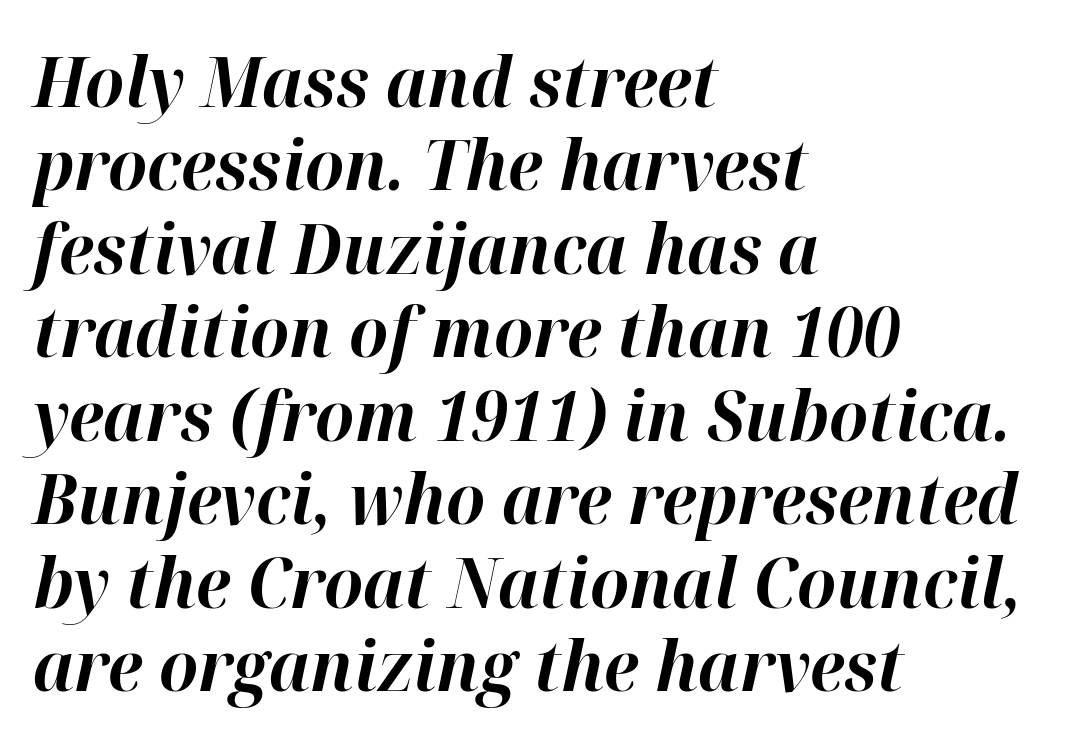
The image shows 69 px bold type, italic (leaning right); set left-aligned, line spacing 1.21x, normal letter spacing, not underlined; high stroke contrast and a medium x-height.
